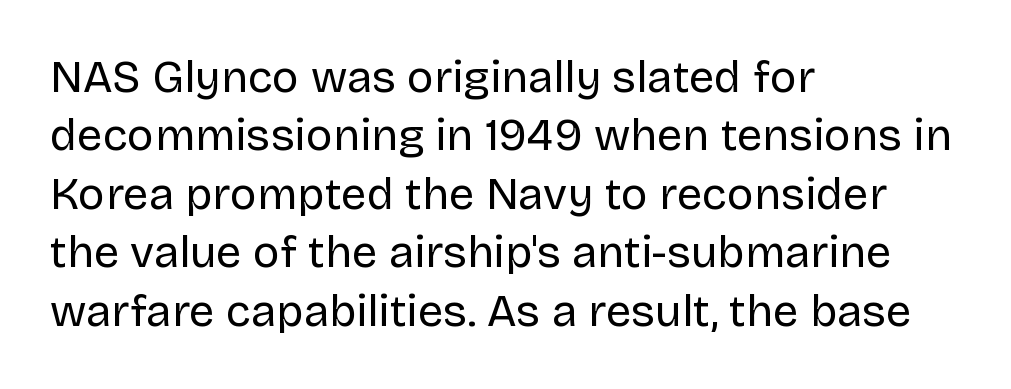
If you drew a line through each stem, it would be perfectly vertical. Summary of weight: not heavy and not bold. Line spacing here is normal. Observe the absence of serifs on each vertical stroke in this sample. Note the varied advance widths — an 'i' is clearly narrower than an 'm'. This sample uses plain, unmodified letter spacing.
